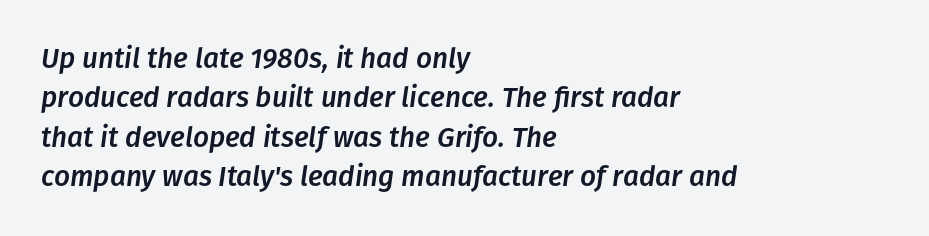
{"italic": "yes", "lean": "right", "slant_degrees": 8, "width": "normal", "stroke_contrast": "low", "x_height": "medium", "monospaced": "no", "underline": "no", "align": "left", "line_spacing": "normal", "line_spacing_ratio": 1.41, "letter_spacing": "normal", "letter_spacing_em": 0.0, "glyph_px": 28}
